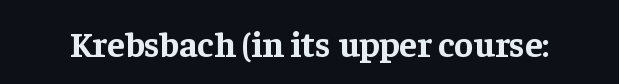
No italicization has been applied; the sample stays upright. Students, this is bold: see how much ink each stroke carries. Characters follow at the spacing the type designer built in. Each letter keeps its own natural width here, so spacing adapts to shape.
